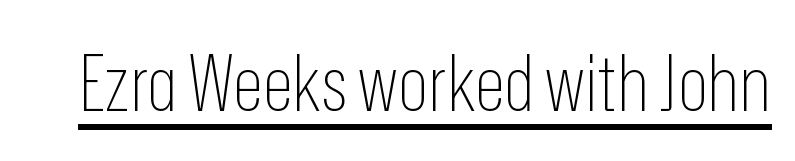
The image shows 79 px thin, condensed sans-serif type, upright; set normal letter spacing, underlined; low stroke contrast and a medium x-height.
